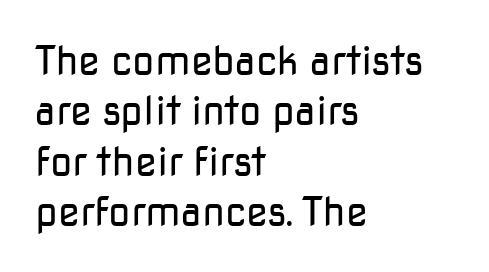
{"serif": "no", "italic": "no", "bold": "no", "weight": "regular", "width": "normal", "stroke_contrast": "low", "x_height": "medium", "monospaced": "no", "underline": "no", "align": "left", "line_spacing": "normal", "line_spacing_ratio": 1.26, "letter_spacing": "normal", "letter_spacing_em": 0.0, "glyph_px": 40}
